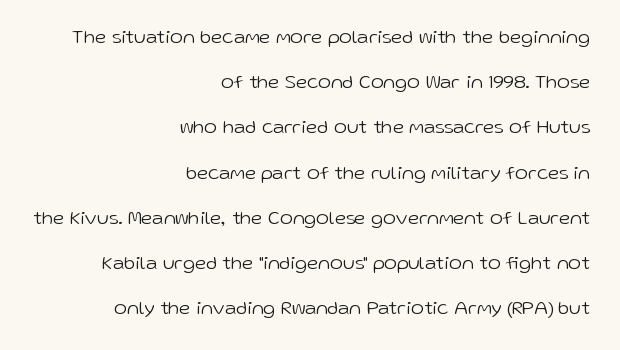
Q: Is the text bold? A: No.
Q: Is the text italic (slanted)? A: No, it is upright.
Q: Is the text underlined? A: No.
Q: How is the paragraph aligned? A: Right-aligned.
Q: Is the spacing between letters normal or unusually wide? A: Normal.
Q: Is the spacing between lines tight, normal or loose? A: Loose.
